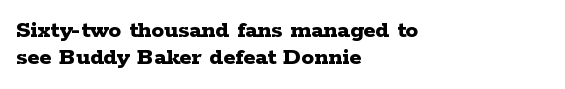
Closely set lines give the paragraph a compact silhouette. Reading down the block, your eye returns to a fixed left position each line. Tracking value appears to be zero — textbook default spacing. Rule under the text: the space is simply empty. These lines were composed using upright roman letters.
